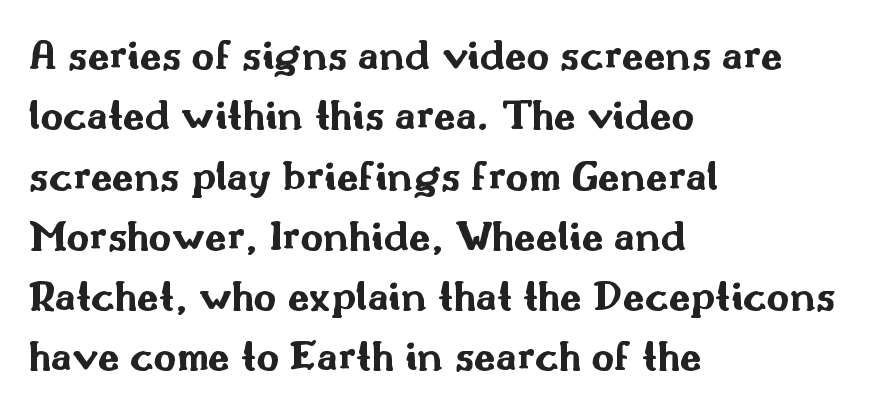
Proportional: the letters do not fall into vertical columns. Does the copy run flush right? No — it runs flush left. Do the letters lean? They stand straight. Compared with an ordinary text face, these strokes are far heavier — a full bold. The block of text has a typical density, with ordinary space between rows. Is this a sans? Yes — the strokes have no serifs.
